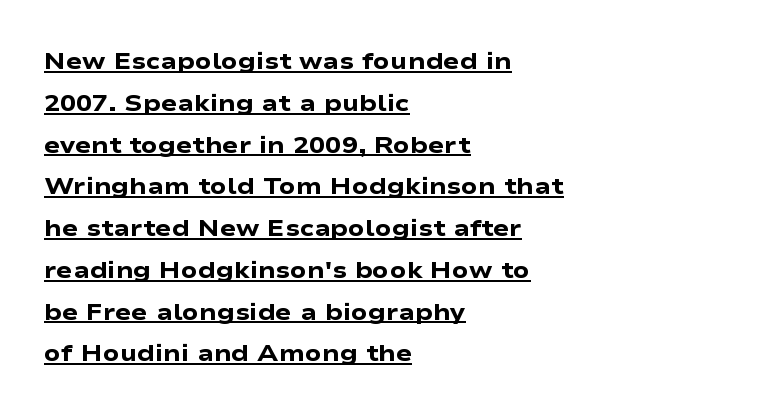
Q: Is the text bold? A: Yes.
Q: Is the text italic (slanted)? A: No, it is upright.
Q: Is the text underlined? A: Yes.
Q: How is the paragraph aligned? A: Left-aligned.
Q: Is the spacing between letters normal or unusually wide? A: Normal.
